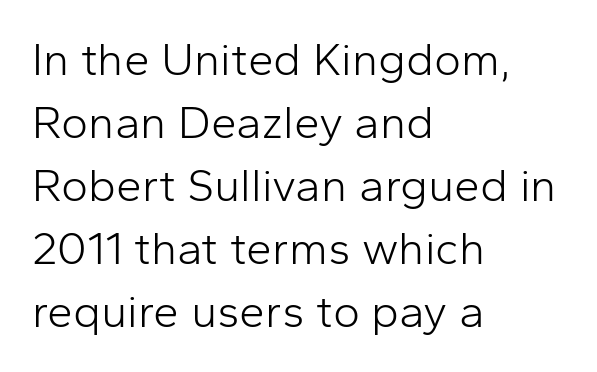
{"serif": "no", "italic": "no", "bold": "no", "weight": "light", "width": "normal", "stroke_contrast": "low", "x_height": "medium", "monospaced": "no", "underline": "no", "align": "left", "line_spacing": "normal", "line_spacing_ratio": 1.37, "letter_spacing": "normal", "letter_spacing_em": 0.0, "glyph_px": 46}
